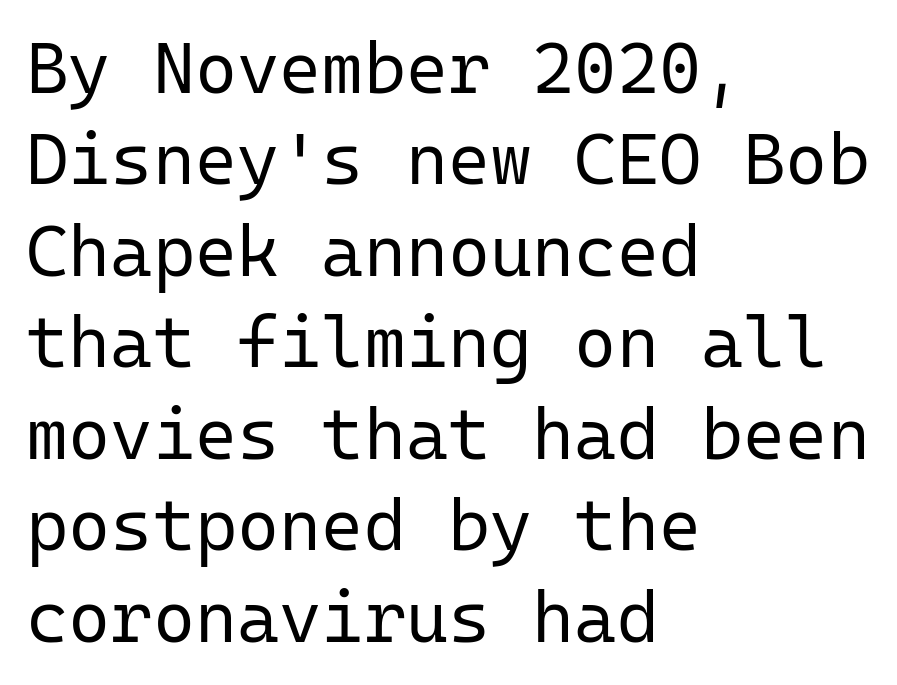
{"serif": "no", "italic": "no", "bold": "no", "weight": "regular", "width": "normal", "stroke_contrast": "low", "x_height": "medium", "monospaced": "yes", "underline": "no", "align": "left", "line_spacing": "normal", "line_spacing_ratio": 1.27, "letter_spacing": "normal", "letter_spacing_em": 0.0, "glyph_px": 72}
